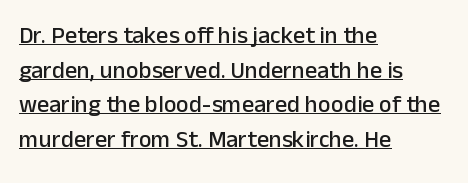
{"italic": "no", "underline": "yes", "align": "left", "line_spacing": "normal", "line_spacing_ratio": 1.44, "letter_spacing": "normal", "letter_spacing_em": 0.0, "glyph_px": 24}
